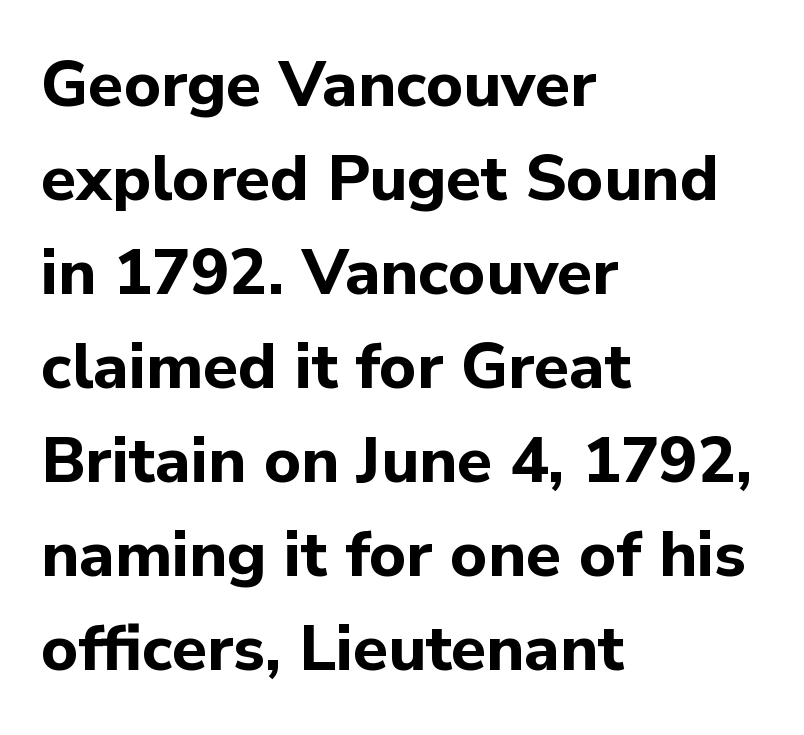
Q: Is the text bold? A: Yes.
Q: Is the text italic (slanted)? A: No, it is upright.
Q: Is the typeface a serif or a sans-serif typeface? A: Sans-serif.
Q: Is the text underlined? A: No.
Q: How is the paragraph aligned? A: Left-aligned.
Q: Is the spacing between letters normal or unusually wide? A: Normal.
Q: Is the spacing between lines tight, normal or loose? A: Normal.
Q: Width (condensed, normal, or wide)? A: Normal.
Q: Stroke contrast? A: Low.
Q: x-height? A: Medium.
Q: Monospaced? A: No.
